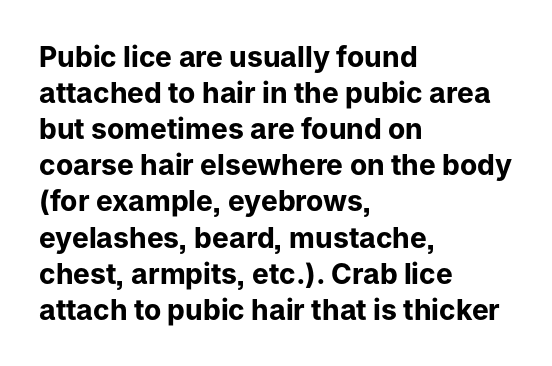
{"serif": "no", "italic": "no", "bold": "yes", "weight": "bold", "width": "normal", "stroke_contrast": "low", "x_height": "medium", "monospaced": "no", "underline": "no", "align": "left", "line_spacing": "normal", "line_spacing_ratio": 1.29, "letter_spacing": "normal", "letter_spacing_em": 0.0, "glyph_px": 28}
